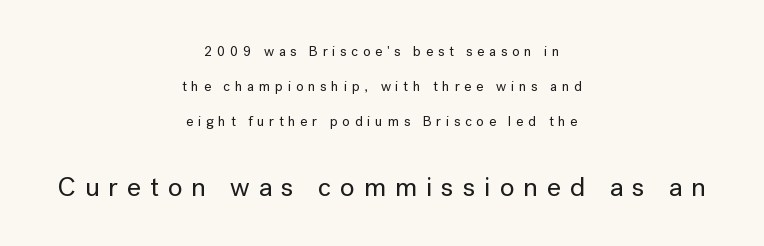
The image shows 27 px text type, upright; set centered, loose line spacing (2.5x), unusually wide letter spacing (+0.33 em), not underlined; the second (bottom) block is 1.93x larger.
